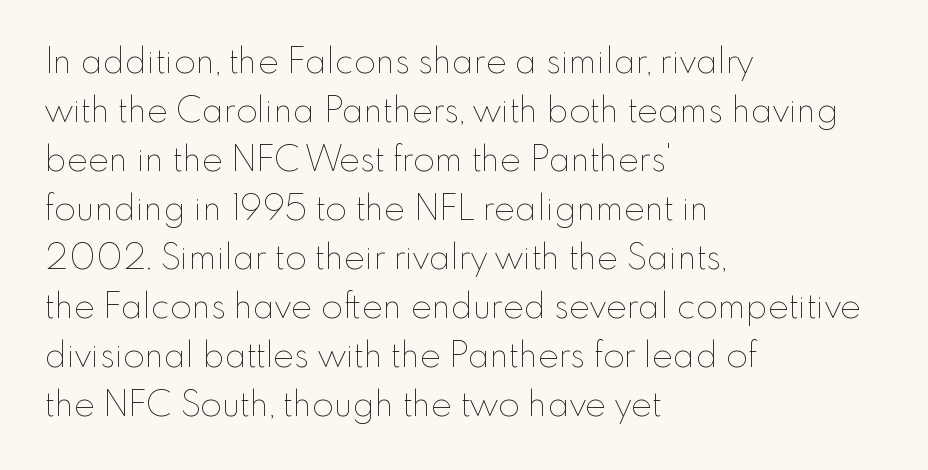
Q: Is the text bold? A: No.
Q: Is the text italic (slanted)? A: No, it is upright.
Q: Is the text underlined? A: No.
Q: How is the paragraph aligned? A: Left-aligned.
Q: Is the spacing between letters normal or unusually wide? A: Normal.
Q: Is the spacing between lines tight, normal or loose? A: Normal.
Q: Width (condensed, normal, or wide)? A: Normal.
Q: Stroke contrast? A: Low.
Q: x-height? A: Small.
Q: Monospaced? A: No.
